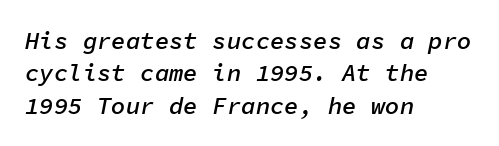
{"italic": "yes", "lean": "right", "slant_degrees": 11, "bold": "semi", "underline": "no", "align": "left", "line_spacing": "normal", "line_spacing_ratio": 1.35, "letter_spacing": "normal", "letter_spacing_em": 0.0, "glyph_px": 24}
